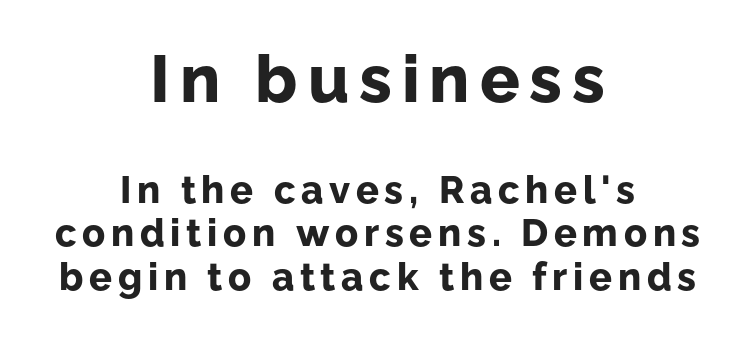
Q: Is the text bold? A: Yes.
Q: Is the text italic (slanted)? A: No, it is upright.
Q: Is the typeface a serif or a sans-serif typeface? A: Sans-serif.
Q: Is the text underlined? A: No.
Q: How is the paragraph aligned? A: Centered.
Q: Is the spacing between lines tight, normal or loose? A: Tight.
Q: Which block of text is set in a larger size, the first (top) or the second (bottom)? A: The first (top) one.
Q: Width (condensed, normal, or wide)? A: Normal.
Q: Stroke contrast? A: Low.
Q: x-height? A: Medium.
Q: Monospaced? A: No.
